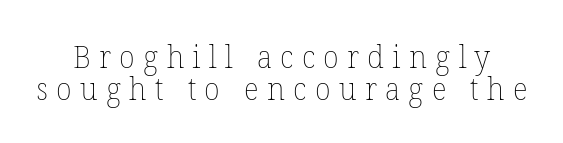
The image shows 32 px thin type, upright; set tight line spacing (0.99x), unusually wide letter spacing (+0.26 em), not underlined; low stroke contrast and a medium x-height.
